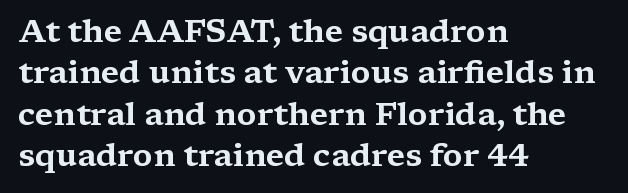
Teacher's note: observe the even left margin — that is flush-left alignment. Is there much room between lines? A standard amount, neither cramped nor airy. Students, note that the glyphs here touch the page at normal intervals. Serif or sans? Serif — the stroke terminals have little feet. The letters advance in unequal steps, a hallmark of proportional type. Is there any slant? The stems are plumb.
